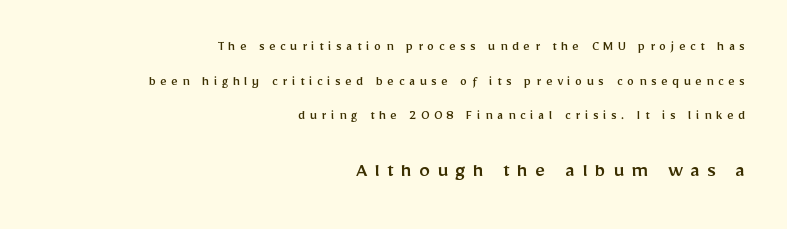
A student would call this right alignment; a typographer would say flush right, rag left. Is the letter spacing exaggerated? Yes — the characters are pushed far apart. Decoration check: the copy has no underline. Interline gaps are noticeably wide in this sample. These two chunks differ in scale, with the bottom chunk taking the larger measure.
